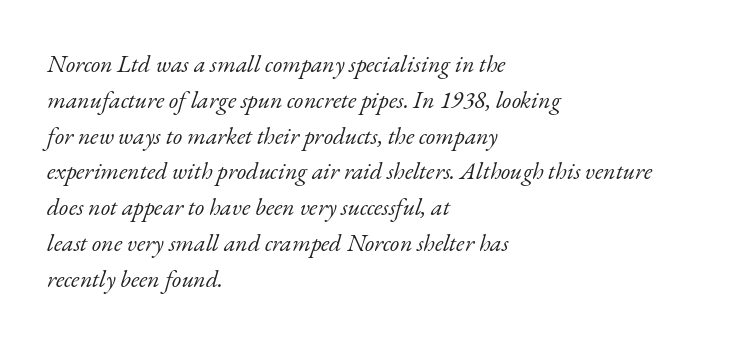
{"italic": "yes", "lean": "right", "slant_degrees": 17, "bold": "no", "underline": "no", "align": "left", "line_spacing": "normal", "line_spacing_ratio": 1.49, "letter_spacing": "normal", "letter_spacing_em": 0.0, "glyph_px": 24}
